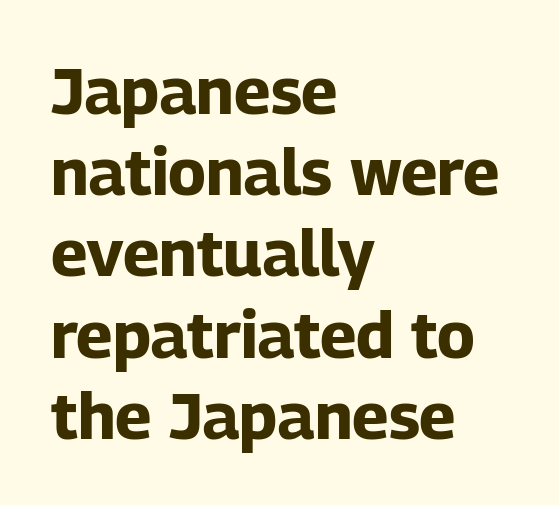
Line starts are locked; line ends wander. A typesetter would mark this as roman, not italic. Unlike a traditional serif, this face leaves its strokes unadorned. Character widths vary here, with narrow letters taking less room than wide ones.
